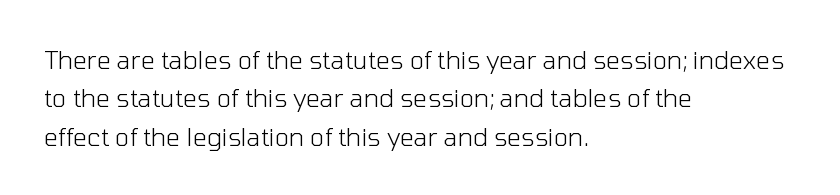
This sample uses an upright cut, with every glyph sitting square on the baseline. The string is rendered with underlining switched off. Tracking value appears to be zero — textbook default spacing. The lines in this sample share a left origin and differ only in where they stop. Vertical spacing — default.
